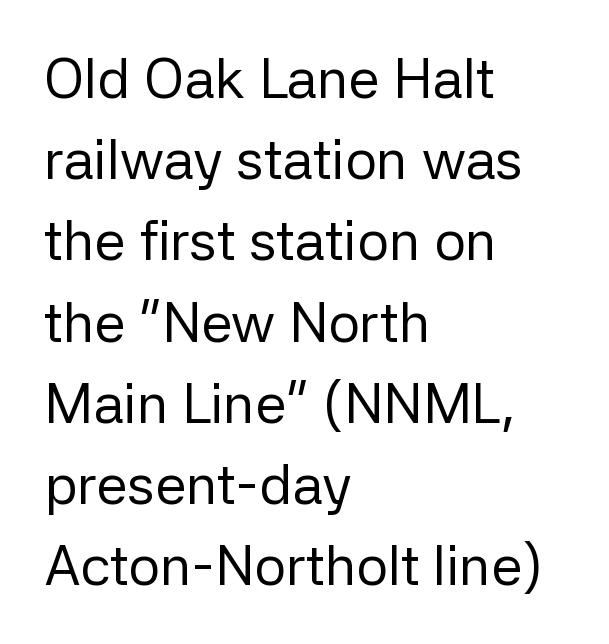
The image shows 56 px regular-weight sans-serif type, upright; set left-aligned, normal line spacing (1.45x), normal letter spacing, not underlined; low stroke contrast and a medium x-height.
